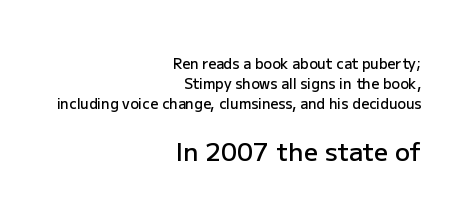
The image shows 25 px text type, upright; set right-aligned, normal line spacing (1.44x), normal letter spacing, not underlined; the second (bottom) block is 1.79x larger.
